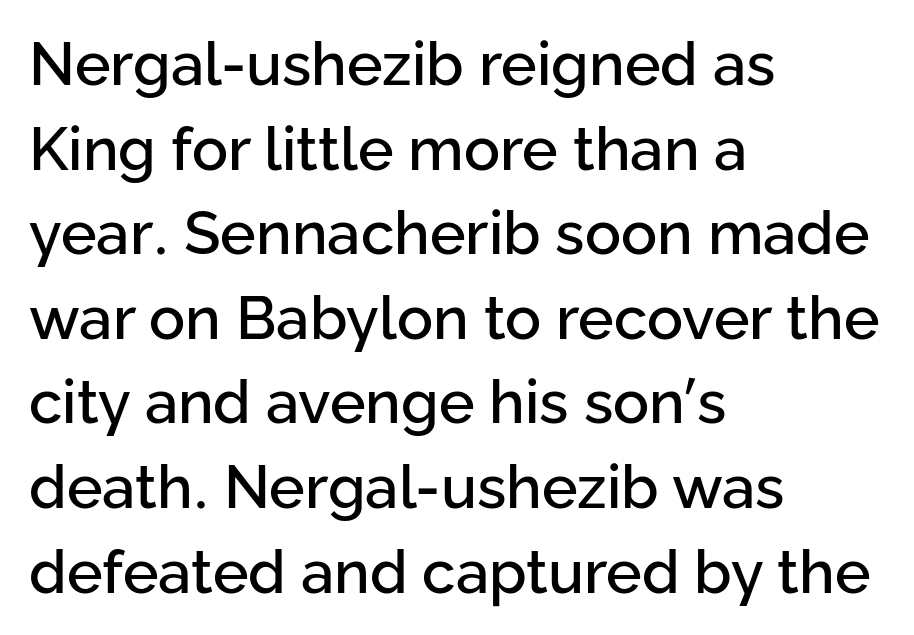
Q: Is the text italic (slanted)? A: No, it is upright.
Q: Is the typeface a serif or a sans-serif typeface? A: Sans-serif.
Q: Is the text underlined? A: No.
Q: How is the paragraph aligned? A: Left-aligned.
Q: Is the spacing between letters normal or unusually wide? A: Normal.
Q: Is the spacing between lines tight, normal or loose? A: Normal.
Q: Width (condensed, normal, or wide)? A: Normal.
Q: Stroke contrast? A: Low.
Q: x-height? A: Medium.
Q: Monospaced? A: No.
